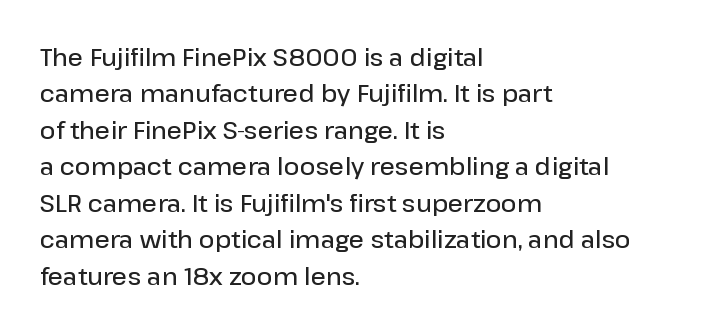
{"italic": "no", "bold": "semi", "underline": "no", "align": "left", "line_spacing": "normal", "line_spacing_ratio": 1.52, "letter_spacing": "normal", "letter_spacing_em": 0.0, "glyph_px": 24}
